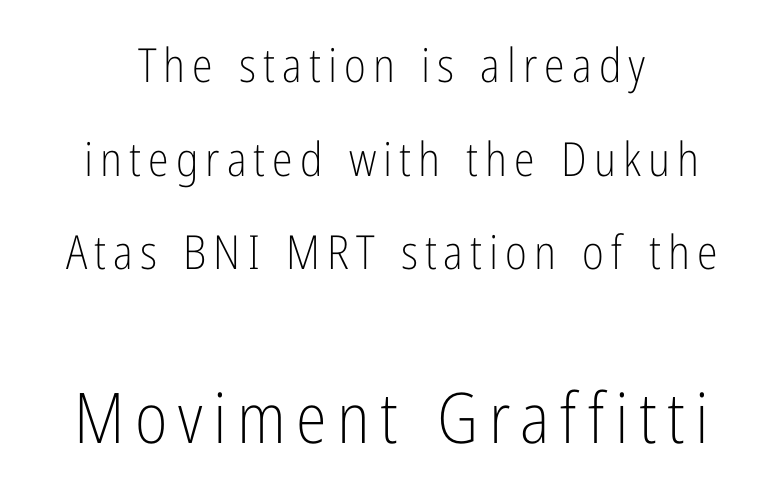
{"serif": "no", "italic": "no", "bold": "no", "weight": "light", "width": "condensed", "stroke_contrast": "low", "x_height": "medium", "monospaced": "no", "underline": "no", "line_spacing": "loose", "line_spacing_ratio": 1.99, "larger_block": "second", "size_ratio": 1.49, "glyph_px": 70}
